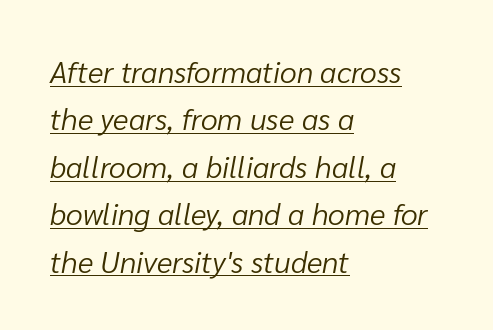
Q: Is the text bold? A: No.
Q: Is the text italic (slanted)? A: Yes, it leans right by about 10 degrees.
Q: Is the text underlined? A: Yes.
Q: How is the paragraph aligned? A: Left-aligned.
Q: Is the spacing between letters normal or unusually wide? A: Normal.
Q: Is the spacing between lines tight, normal or loose? A: Normal.
Q: Width (condensed, normal, or wide)? A: Normal.
Q: Stroke contrast? A: Low.
Q: x-height? A: Medium.
Q: Monospaced? A: No.
